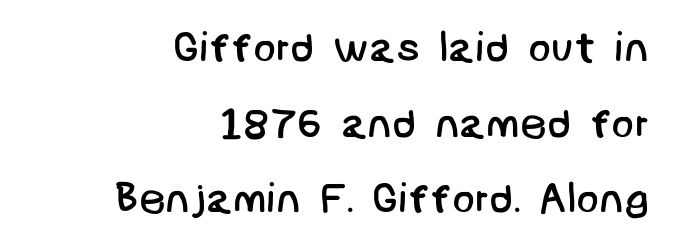
Q: Is the text bold? A: No.
Q: Is the typeface a serif or a sans-serif typeface? A: Sans-serif.
Q: Is the text underlined? A: No.
Q: How is the paragraph aligned? A: Right-aligned.
Q: Is the spacing between letters normal or unusually wide? A: Normal.
Q: Width (condensed, normal, or wide)? A: Normal.
Q: Stroke contrast? A: Low.
Q: x-height? A: Large.
